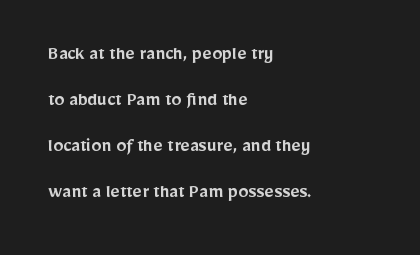
{"italic": "no", "bold": "semi", "underline": "no", "align": "left", "line_spacing": "loose", "line_spacing_ratio": 2.3, "letter_spacing": "normal", "letter_spacing_em": 0.0, "glyph_px": 20}
